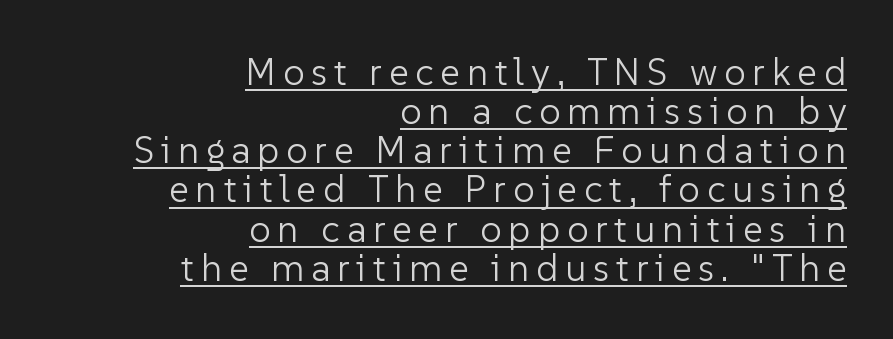
{"serif": "no", "italic": "no", "bold": "no", "weight": "light", "width": "normal", "stroke_contrast": "low", "x_height": "medium", "monospaced": "no", "underline": "yes", "align": "right", "line_spacing": "tight", "line_spacing_ratio": 1.03, "glyph_px": 38}
